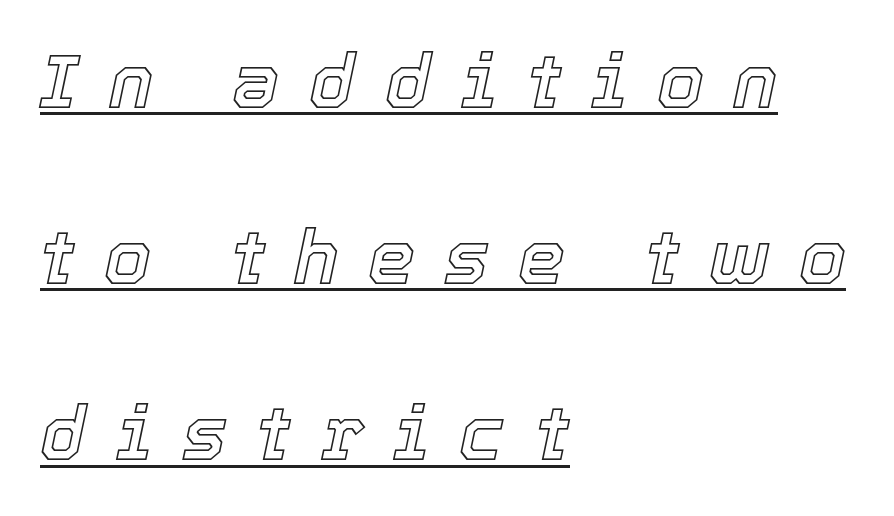
Q: Is the text italic (slanted)? A: Yes, it leans right by about 12 degrees.
Q: Is the text underlined? A: Yes.
Q: How is the paragraph aligned? A: Left-aligned.
Q: Is the spacing between letters normal or unusually wide? A: Unusually wide.
Q: Is the spacing between lines tight, normal or loose? A: Loose.
Q: Width (condensed, normal, or wide)? A: Normal.
Q: x-height? A: Medium.
Q: Monospaced? A: No.
